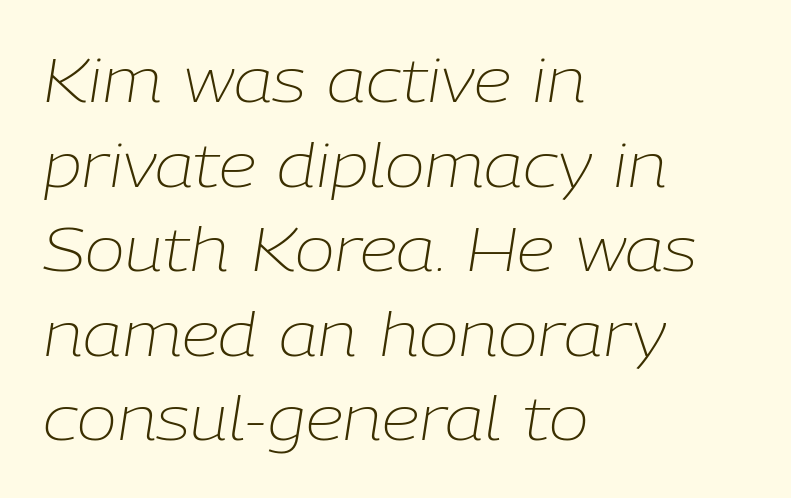
Q: Is the text bold? A: No.
Q: Is the text italic (slanted)? A: Yes, it leans right by about 9 degrees.
Q: Is the text underlined? A: No.
Q: How is the paragraph aligned? A: Left-aligned.
Q: Is the spacing between letters normal or unusually wide? A: Normal.
Q: Is the spacing between lines tight, normal or loose? A: Normal.
Q: Width (condensed, normal, or wide)? A: Normal.
Q: Stroke contrast? A: Low.
Q: x-height? A: Medium.
Q: Monospaced? A: No.
